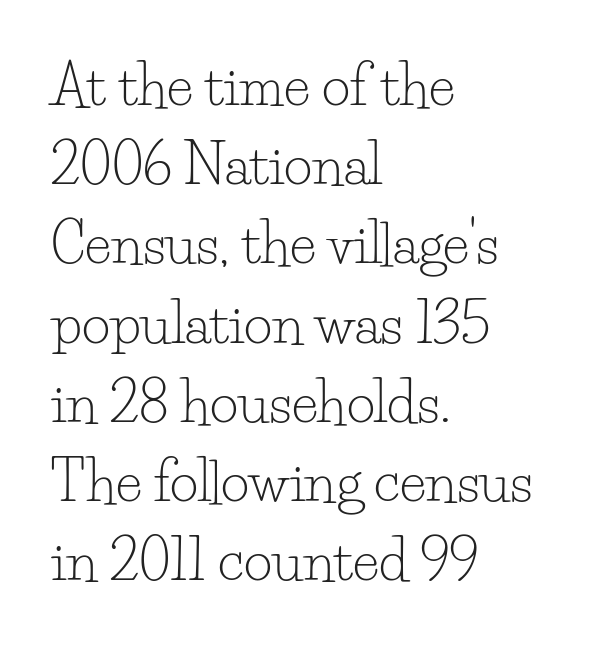
The specimen omits any rule beneath the text block's lines. Quick note: not italic, upright. The font sits on the lighter half of the weight spectrum, regular included. The compositor pushed each line to the left boundary. What kind of face is this? One with serifs. The face used here is proportionally spaced, like ordinary book or web type.
